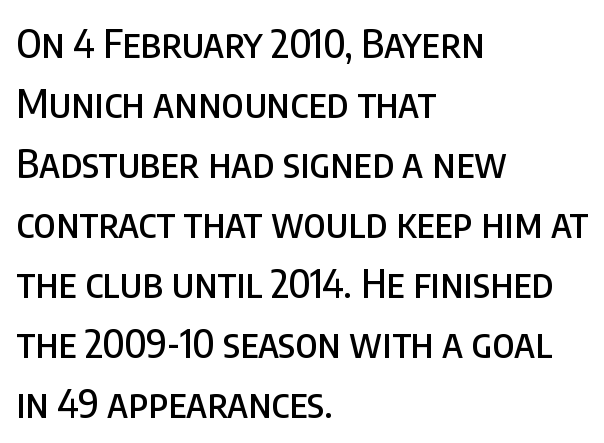
In terms of letterform style, serifs are entirely absent. This block has exactly the height ordinary leading produces. Ascenders rise straight up at ninety degrees. The space directly below the letters is spotless.
